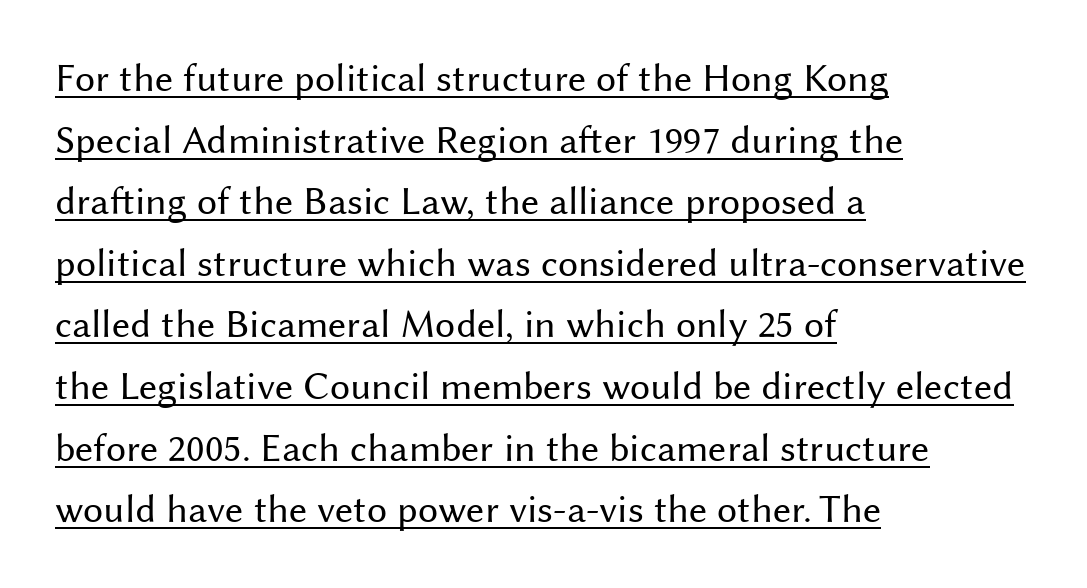
Like a heading marked for emphasis, these lines bear an underscore. Where is the straight margin? On the left. Classification — sans serif. A typesetter would mark this as roman, not italic.
